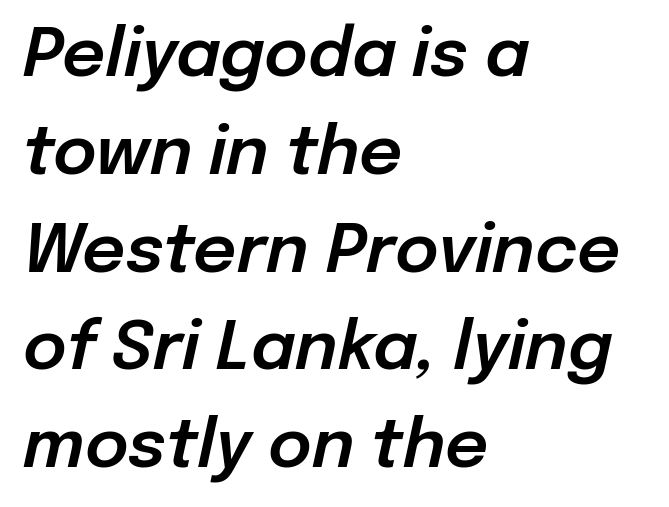
How would I describe the line gaps? Plain and ordinary. Descenders hang freely into open space. Looks like regular typesetting: each glyph gets only the width it needs. Yep, that's italic — everything's leaning. You could call the tracking neutral — neither tight nor loose.
